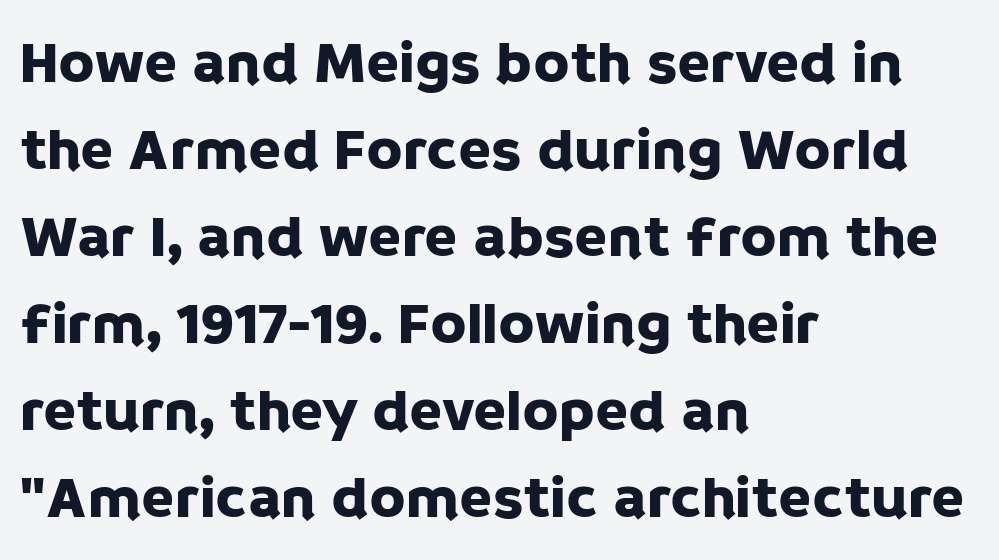
The image shows 60 px sans-serif type, upright; set left-aligned, normal line spacing (1.45x), normal letter spacing, not underlined; low stroke contrast and a large x-height.
